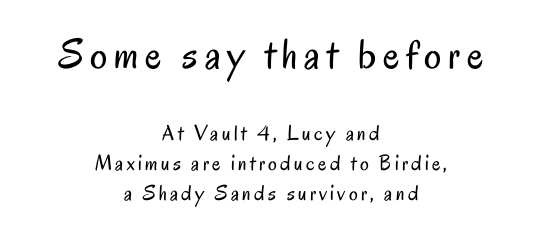
Font category for this specimen: sans-serif. If you measured baseline to baseline, you'd find a middling distance. Compared with a flush-left layout, this one balances lines on the center instead. Size contrast runs from large at the top to small at the bottom. The passage shown is typed in a proportional face where columns would drift.
